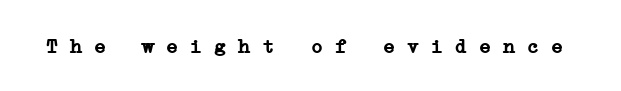
{"bold": "yes", "underline": "no", "letter_spacing": "normal", "letter_spacing_em": 0.0, "glyph_px": 20}
